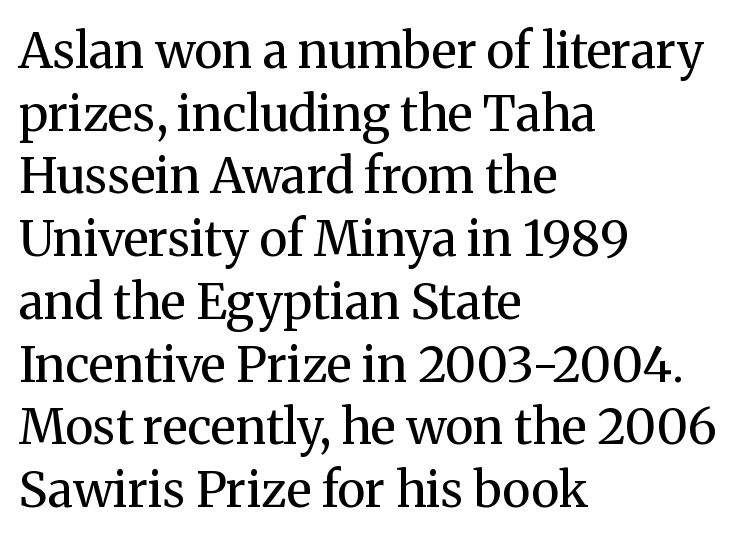
{"serif": "yes", "italic": "no", "bold": "no", "weight": "regular", "width": "normal", "stroke_contrast": "medium", "x_height": "medium", "monospaced": "no", "underline": "no", "align": "left", "line_spacing": "normal", "line_spacing_ratio": 1.28, "letter_spacing": "normal", "letter_spacing_em": 0.0, "glyph_px": 49}
